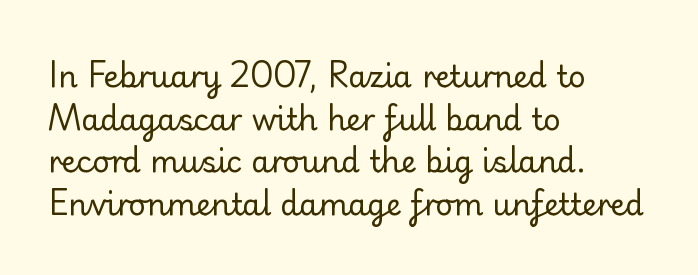
Each letter keeps its own natural width here, so spacing adapts to shape. One glance says typical: line gaps are just what's usual. Clear beneath every line of the passage. Each word holds together tightly as a unit, with standard inter-letter gaps. Weight class: somewhere from thin through regular. A sans-serif font was chosen for this passage.
